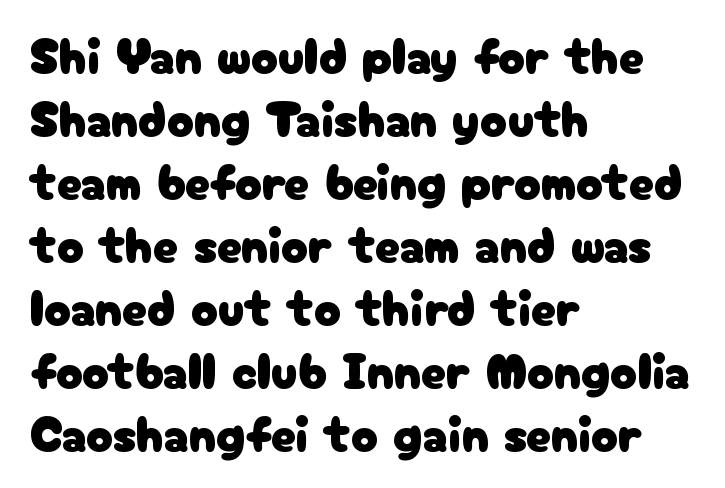
{"serif": "no", "italic": "no", "width": "normal", "stroke_contrast": "low", "x_height": "medium", "monospaced": "no", "underline": "no", "align": "left", "line_spacing": "normal", "line_spacing_ratio": 1.26, "letter_spacing": "normal", "letter_spacing_em": 0.0, "glyph_px": 50}
